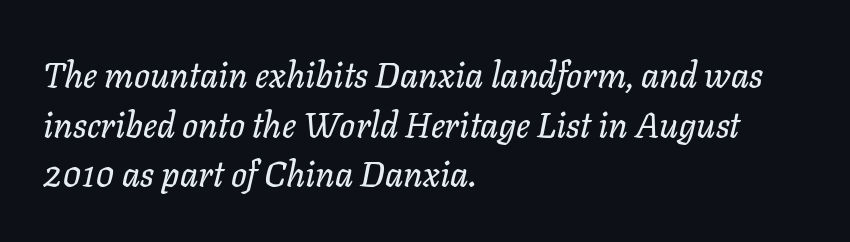
{"italic": "yes", "lean": "right", "slant_degrees": 11, "width": "normal", "stroke_contrast": "low", "x_height": "medium", "monospaced": "no", "underline": "no", "align": "left", "line_spacing": "normal", "line_spacing_ratio": 1.42, "letter_spacing": "normal", "letter_spacing_em": 0.0, "glyph_px": 35}
